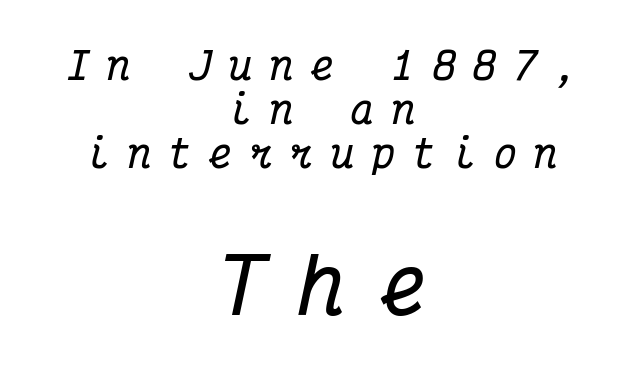
Q: Is the text bold? A: Yes.
Q: Is the text italic (slanted)? A: Yes, it leans right by about 12 degrees.
Q: Is the typeface a serif or a sans-serif typeface? A: Serif.
Q: Is the text underlined? A: No.
Q: How is the paragraph aligned? A: Centered.
Q: Is the spacing between letters normal or unusually wide? A: Unusually wide.
Q: Which block of text is set in a larger size, the first (top) or the second (bottom)? A: The second (bottom) one.
Q: Width (condensed, normal, or wide)? A: Condensed.
Q: Stroke contrast? A: Medium.
Q: x-height? A: Medium.
Q: Monospaced? A: Yes.
